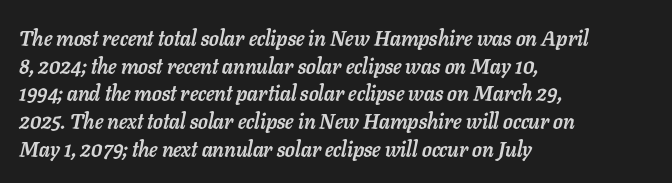
The image shows 21 px bold type, italic (leaning right); set left-aligned, normal line spacing (1.32x), normal letter spacing, not underlined.
